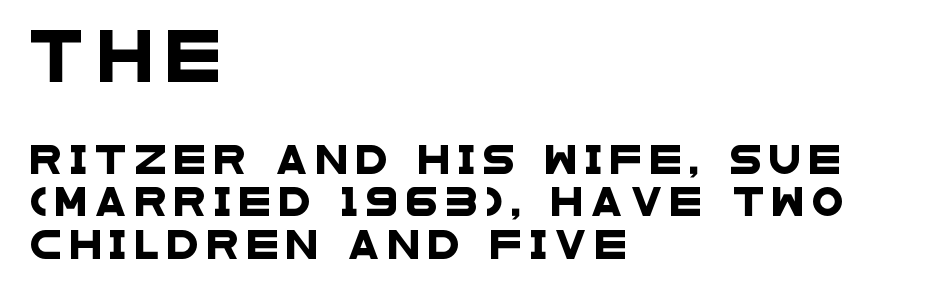
The image shows 50 px wide sans-serif type; set left-aligned, normal line spacing (1.46x), unusually wide letter spacing (+0.27 em), not underlined; the first (top) block is 1.72x larger; low stroke contrast and a large x-height.
